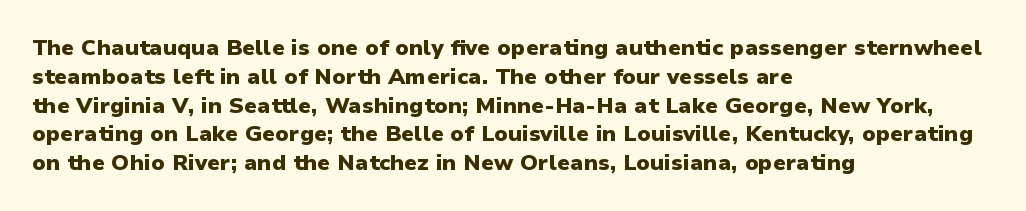
The rows are spaced the way most documents space them. Its strokes are broad and dark, the hallmark of bold type. Posture: upright roman. A bare baseline throughout the passage.
